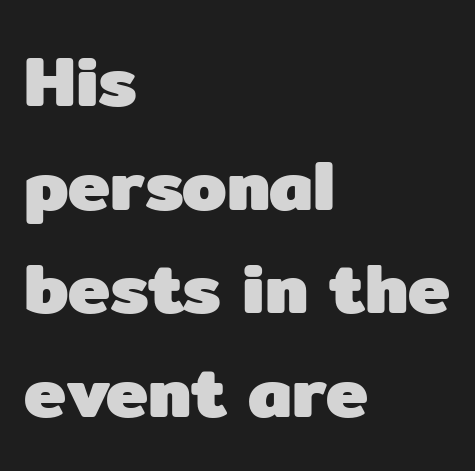
The image shows 71 px heavy sans-serif type, upright; set left-aligned, normal line spacing (1.46x), normal letter spacing, not underlined; low stroke contrast and a medium x-height.
